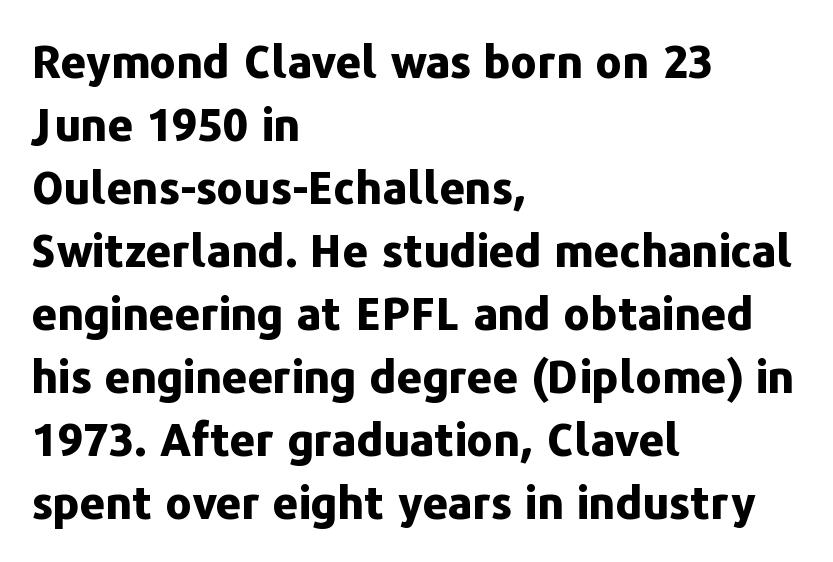
The image shows 45 px bold sans-serif type, upright; set left-aligned, normal line spacing (1.4x), normal letter spacing, not underlined; low stroke contrast and a medium x-height.
